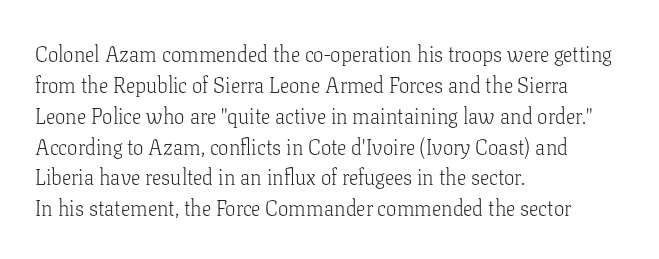
If you drew a line through each stem, it would be perfectly vertical. Leftover space on each line is placed entirely after the last word. The vertical gap from one line to the next is medium. The specimen omits any rule beneath the text block's lines.
